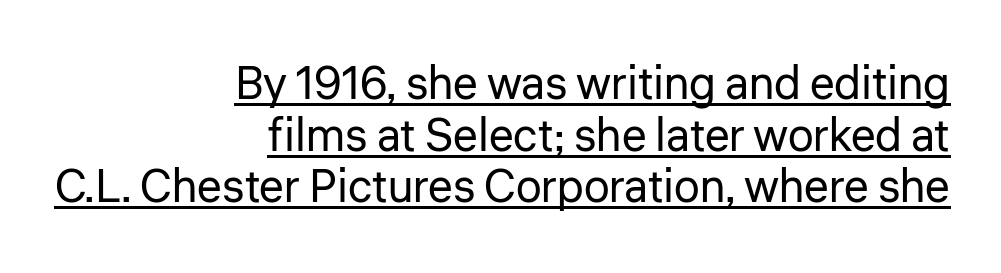
{"serif": "no", "italic": "no", "bold": "no", "weight": "regular", "width": "normal", "stroke_contrast": "low", "x_height": "medium", "monospaced": "no", "underline": "yes", "align": "right", "line_spacing": "tight", "line_spacing_ratio": 1.12, "letter_spacing": "normal", "letter_spacing_em": 0.0, "glyph_px": 46}
